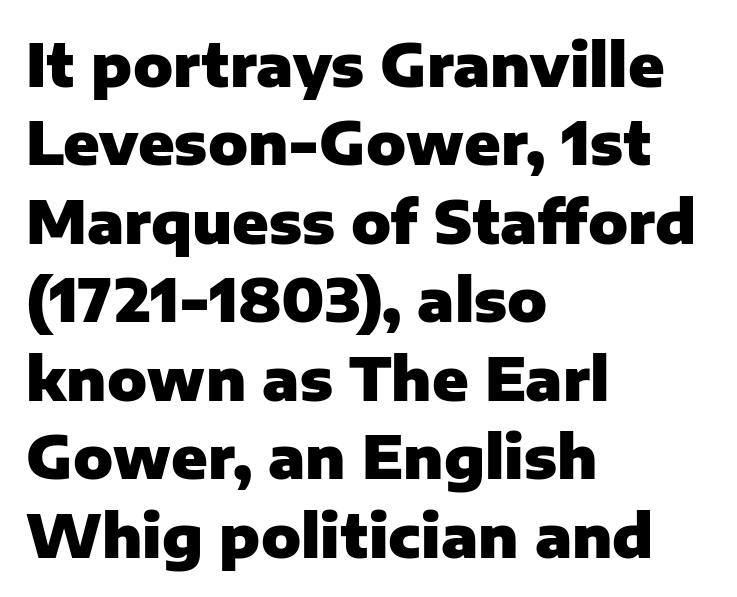
{"serif": "no", "italic": "no", "bold": "yes", "weight": "heavy", "width": "normal", "stroke_contrast": "low", "x_height": "medium", "monospaced": "no", "underline": "no", "align": "left", "line_spacing": "normal", "line_spacing_ratio": 1.33, "letter_spacing": "normal", "letter_spacing_em": 0.0, "glyph_px": 59}
